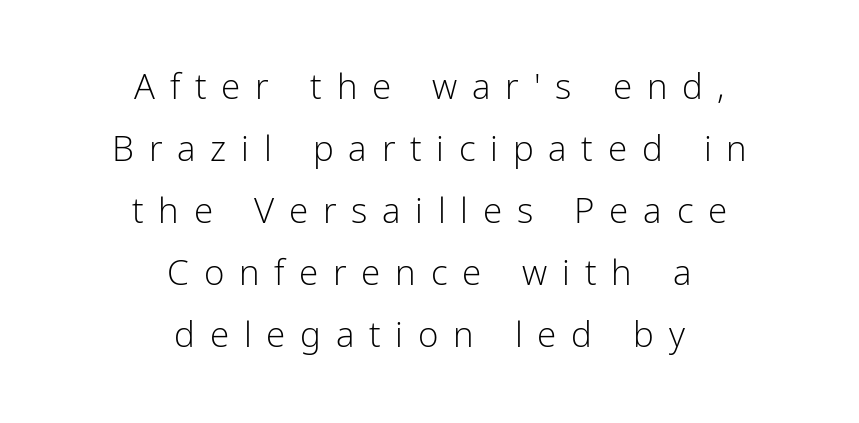
{"serif": "no", "italic": "no", "bold": "no", "weight": "light", "width": "normal", "stroke_contrast": "low", "x_height": "medium", "monospaced": "no", "underline": "no", "align": "center", "line_spacing_ratio": 1.77, "letter_spacing": "wide", "letter_spacing_em": 0.42, "glyph_px": 35}
